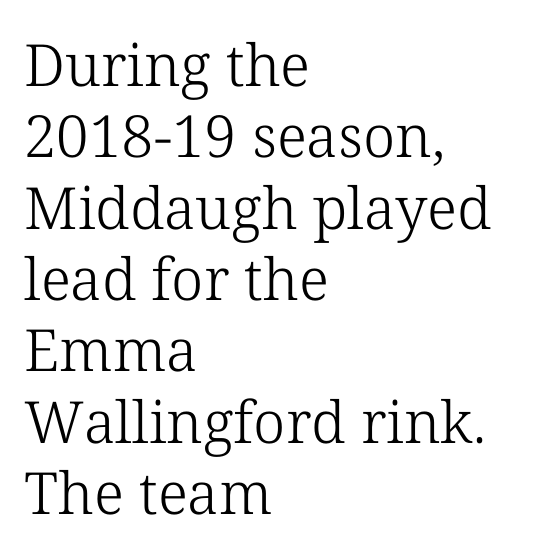
{"serif": "yes", "italic": "no", "bold": "no", "weight": "light", "width": "normal", "stroke_contrast": "low", "x_height": "medium", "monospaced": "no", "underline": "no", "align": "left", "line_spacing_ratio": 1.23, "letter_spacing": "normal", "letter_spacing_em": 0.0, "glyph_px": 58}
